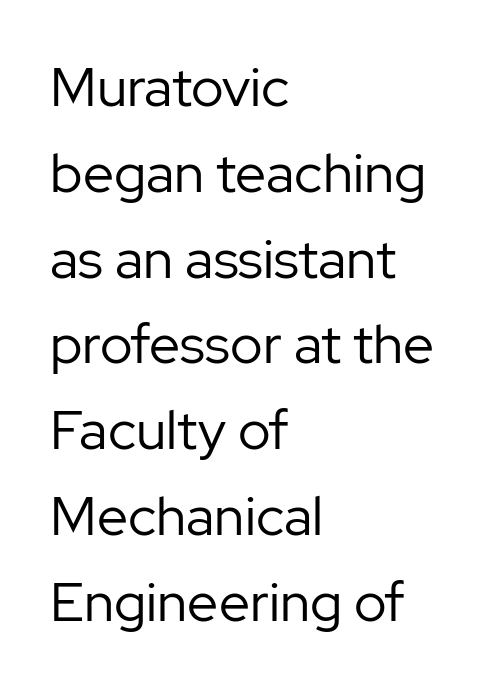
{"serif": "no", "italic": "no", "bold": "no", "weight": "regular", "width": "normal", "stroke_contrast": "low", "x_height": "medium", "monospaced": "no", "underline": "no", "align": "left", "line_spacing": "normal", "line_spacing_ratio": 1.56, "letter_spacing": "normal", "letter_spacing_em": 0.0, "glyph_px": 55}
